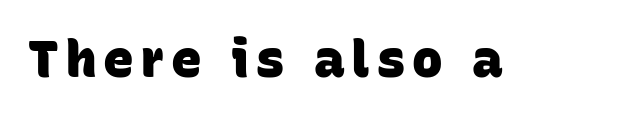
Q: Is the text bold? A: Yes.
Q: Is the typeface a serif or a sans-serif typeface? A: Sans-serif.
Q: Is the text underlined? A: No.
Q: Width (condensed, normal, or wide)? A: Normal.
Q: Stroke contrast? A: Low.
Q: x-height? A: Large.
Q: Monospaced? A: No.
